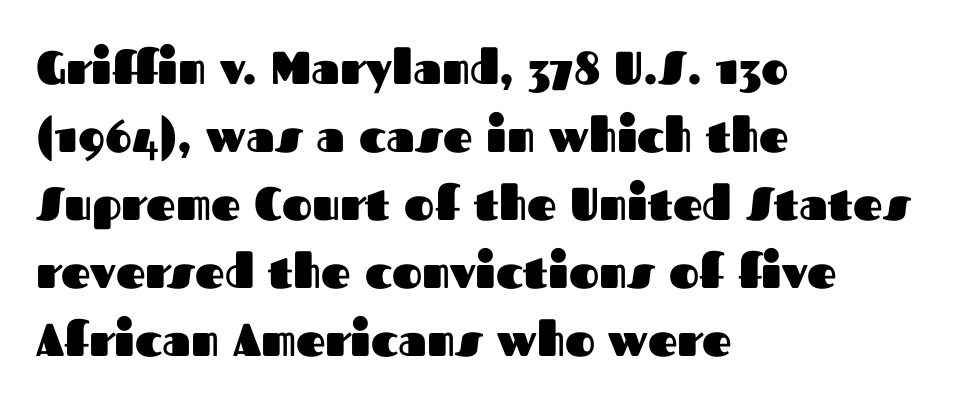
Each letter keeps its own natural width here, so spacing adapts to shape. Visually the block forms a straight wall on the left and a jagged coastline on the right. When letters stand straight like this, we call the style roman or upright. The glyphs are unaccompanied by any horizontal stroke below them. The letterforms sit shoulder to shoulder at normal distance.
